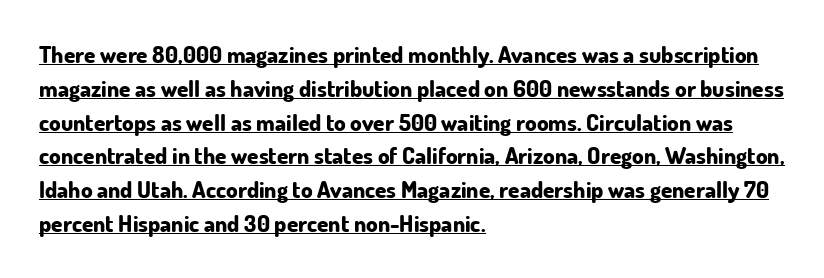
Q: Is the text bold? A: Yes.
Q: Is the text italic (slanted)? A: No, it is upright.
Q: Is the text underlined? A: Yes.
Q: How is the paragraph aligned? A: Left-aligned.
Q: Is the spacing between letters normal or unusually wide? A: Normal.
Q: Is the spacing between lines tight, normal or loose? A: Normal.
